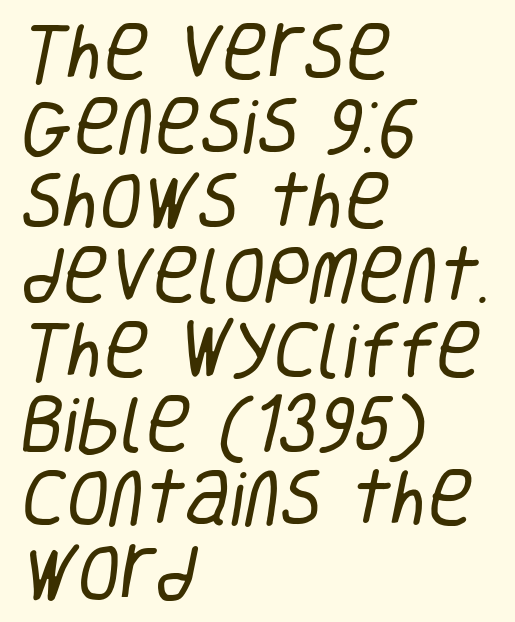
{"serif": "no", "bold": "no", "weight": "regular", "width": "condensed", "stroke_contrast": "low", "x_height": "large", "monospaced": "no", "underline": "no", "align": "left", "line_spacing_ratio": 1.2, "letter_spacing": "normal", "letter_spacing_em": 0.0, "glyph_px": 62}
